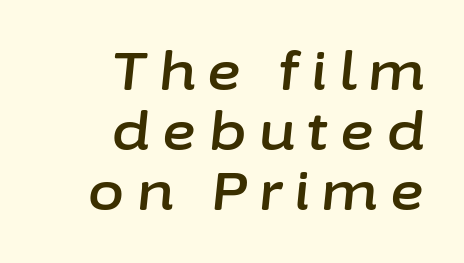
Q: Is the text italic (slanted)? A: Yes, it leans right by about 6 degrees.
Q: Is the text underlined? A: No.
Q: How is the paragraph aligned? A: Right-aligned.
Q: Is the spacing between letters normal or unusually wide? A: Unusually wide.
Q: Is the spacing between lines tight, normal or loose? A: Tight.
Q: Width (condensed, normal, or wide)? A: Normal.
Q: Stroke contrast? A: Low.
Q: x-height? A: Medium.
Q: Monospaced? A: No.
